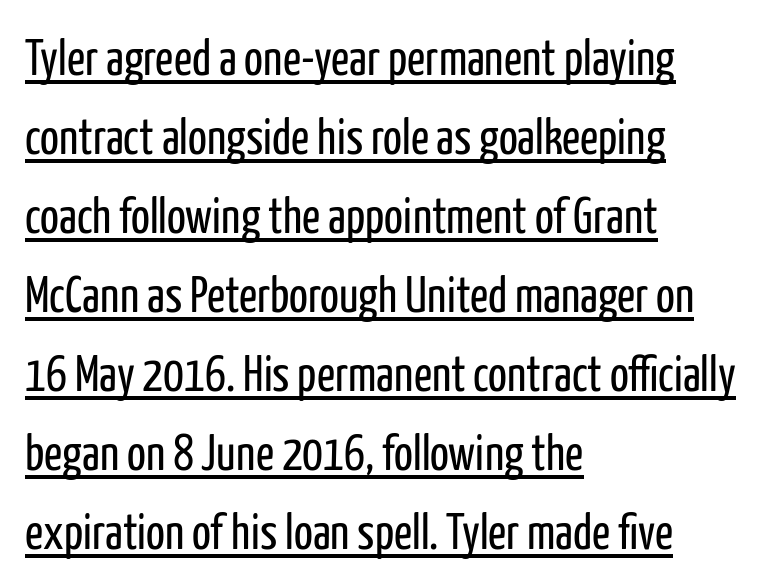
The image shows 50 px regular-weight, condensed sans-serif type, upright; set left-aligned, normal line spacing (1.58x), normal letter spacing, underlined; low stroke contrast and a medium x-height.
